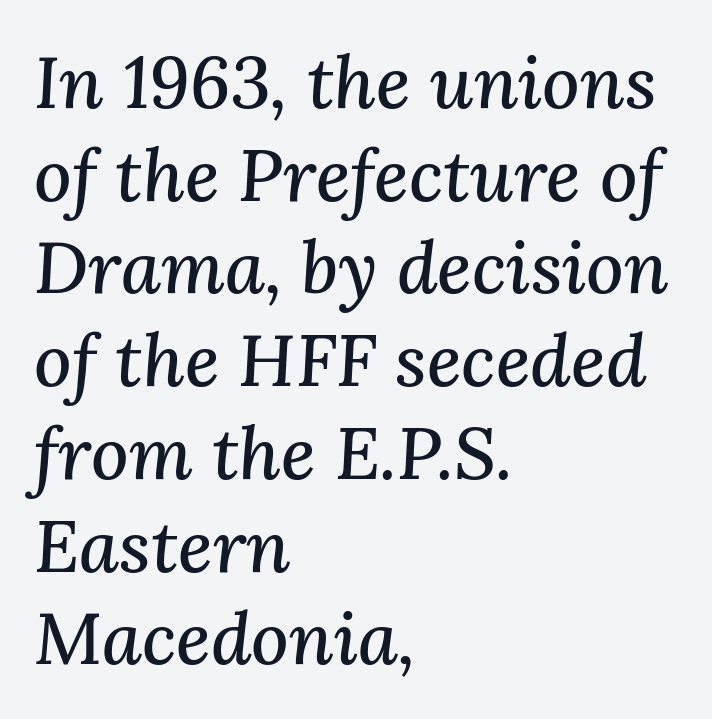
Lines of text with bare space underneath. Spacing verdict: proportional, widths tailored to each character. Line starts are locked; line ends wander. Style check: oblique. A typesetter would call this zero additional tracking.
